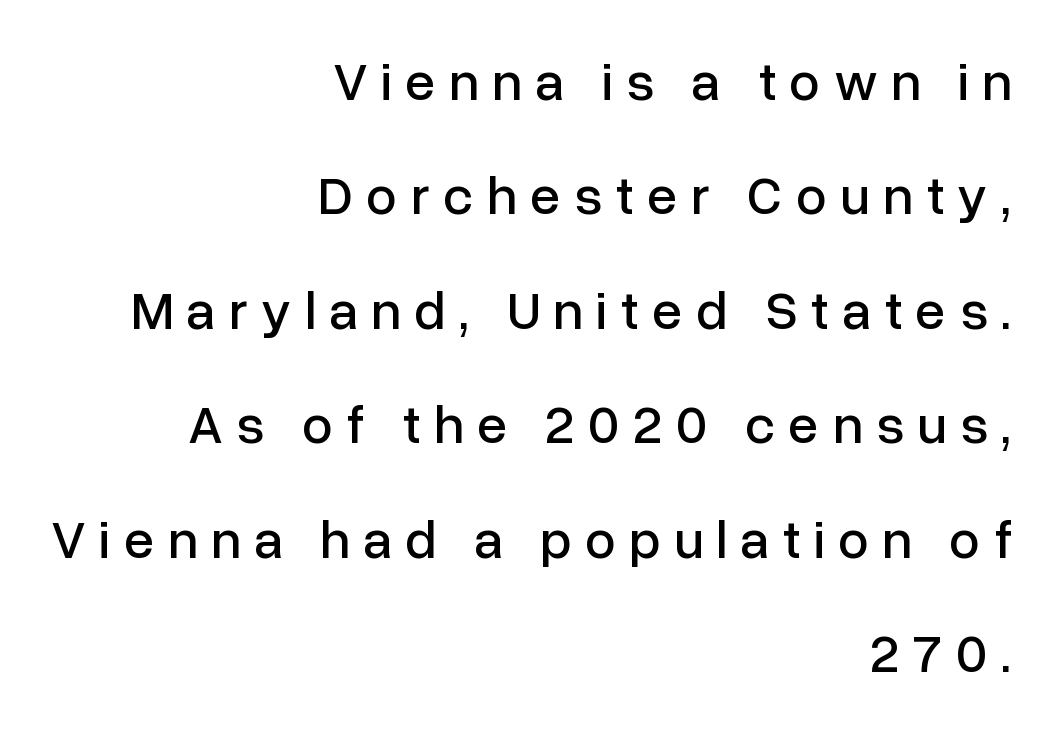
Q: Is the text italic (slanted)? A: No, it is upright.
Q: Is the typeface a serif or a sans-serif typeface? A: Sans-serif.
Q: Is the text underlined? A: No.
Q: How is the paragraph aligned? A: Right-aligned.
Q: Is the spacing between letters normal or unusually wide? A: Unusually wide.
Q: Is the spacing between lines tight, normal or loose? A: Loose.
Q: Width (condensed, normal, or wide)? A: Normal.
Q: Stroke contrast? A: Low.
Q: x-height? A: Medium.
Q: Monospaced? A: No.
